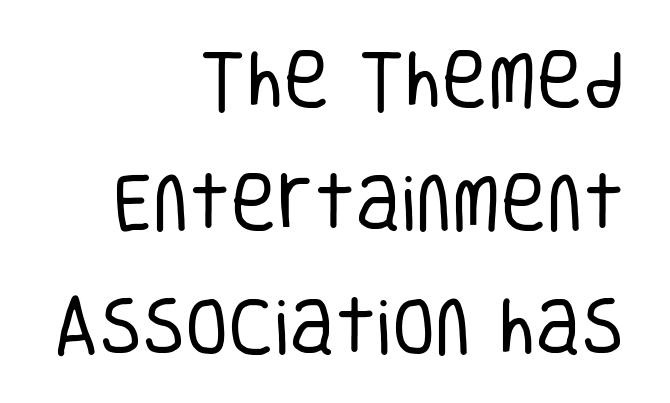
This rendering employs a face without finishing strokes, i.e., a sans-serif. The axis of the letterforms is exactly vertical. Bare-footed words on every line. Look at the tracking — it's just the regular setting, nothing added.
